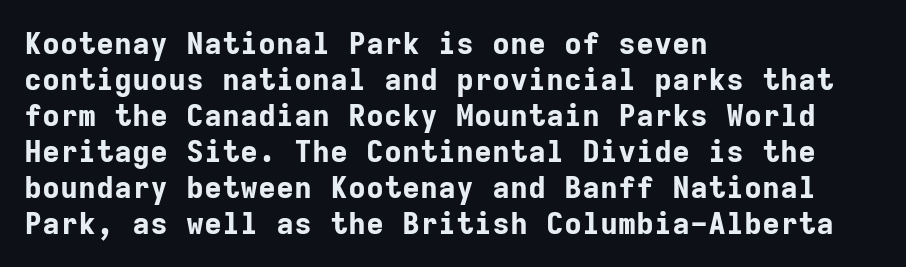
The image shows 30 px bold sans-serif type, upright, monospaced; set left-aligned, line spacing 1.2x, normal letter spacing, not underlined; low stroke contrast and a medium x-height.
